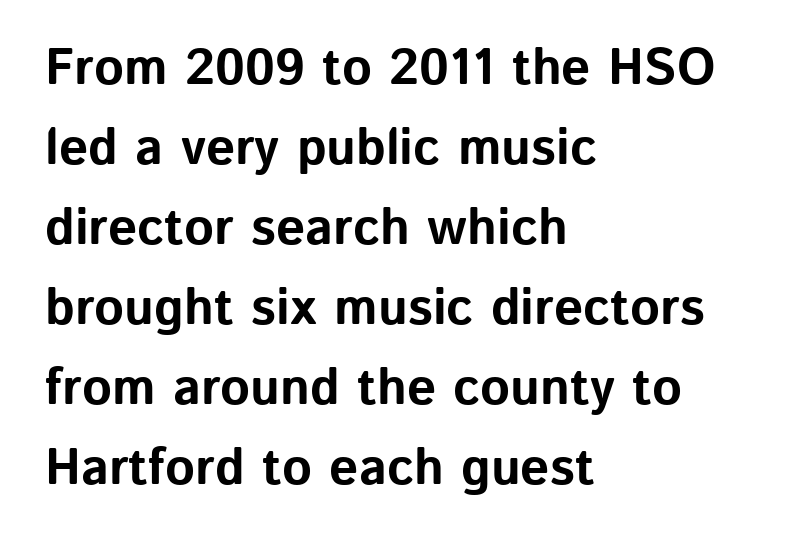
{"serif": "no", "italic": "no", "bold": "yes", "weight": "bold", "width": "normal", "stroke_contrast": "low", "x_height": "medium", "monospaced": "no", "underline": "no", "align": "left", "line_spacing": "normal", "line_spacing_ratio": 1.57, "letter_spacing": "normal", "letter_spacing_em": 0.0, "glyph_px": 51}
